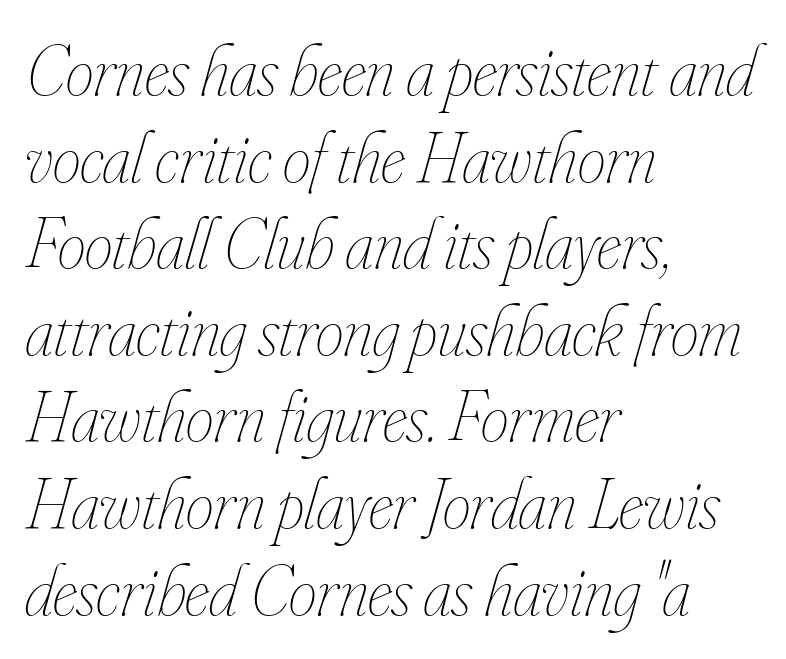
{"italic": "yes", "lean": "right", "slant_degrees": 16, "bold": "no", "weight": "thin", "width": "condensed", "stroke_contrast": "low", "x_height": "small", "monospaced": "no", "underline": "no", "align": "left", "line_spacing_ratio": 1.22, "letter_spacing": "normal", "letter_spacing_em": 0.0, "glyph_px": 71}
